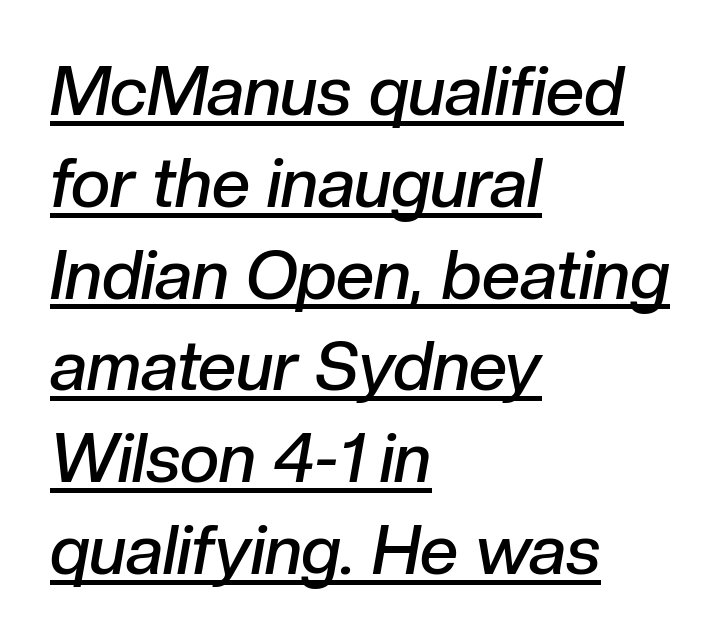
Its strokes are somewhat broadened, the hallmark of semibold type. A baseline rule has been typeset under these characters. The passage shown stacks its lines at a standard gap. The passage is arranged the way most books set body copy — flush left. In terms of posture, this sample is oblique.
